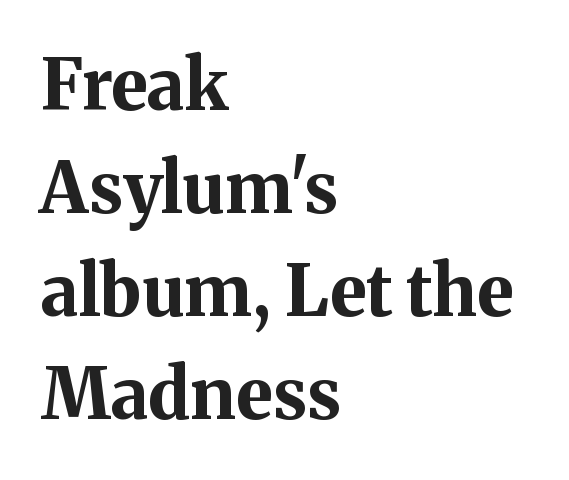
Strong, thick strokes mark this as bold type. Beneath every word, the page is bare. This rendering uses left alignment, leaving the right contour irregular. You could not count columns in this text — the font is proportionally spaced.
